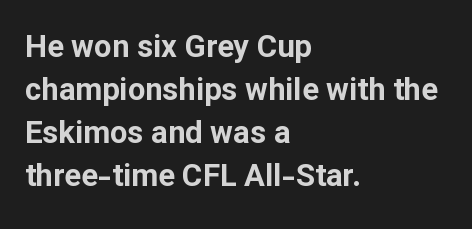
In terms of letterspacing, this is plain default setting. The rendering uses natural spacing where letterforms have individual widths. This sample uses a sans-serif face. No word sits above an underline. This is the regular roman posture of the typeface. All the whitespace from short lines collects on the right.
